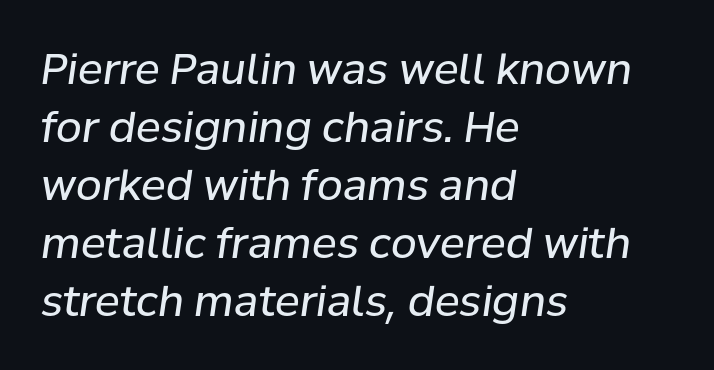
Q: Is the text bold? A: No.
Q: Is the text italic (slanted)? A: Yes, it leans right by about 8 degrees.
Q: Is the text underlined? A: No.
Q: How is the paragraph aligned? A: Left-aligned.
Q: Is the spacing between letters normal or unusually wide? A: Normal.
Q: Is the spacing between lines tight, normal or loose? A: Normal.
Q: Width (condensed, normal, or wide)? A: Normal.
Q: Stroke contrast? A: Low.
Q: x-height? A: Medium.
Q: Monospaced? A: No.
